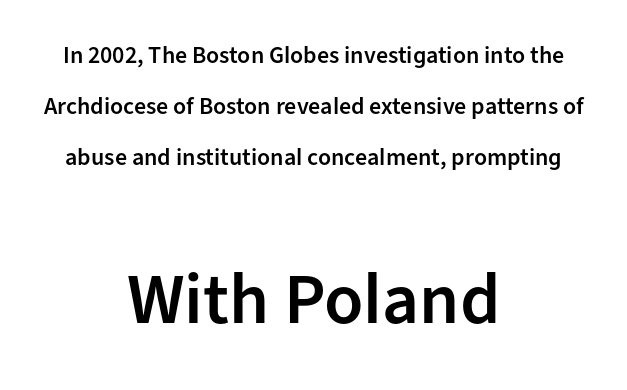
These two chunks differ in scale, with the bottom chunk taking the larger measure. Descenders hang freely into open space. These lines were composed using upright roman letters. Do the characters align in a grid? No, the font is proportional.
